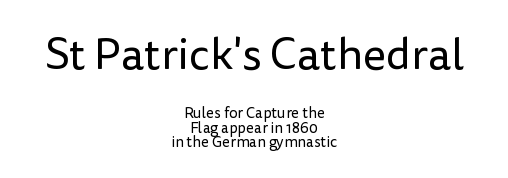
The image shows 44 px regular-weight sans-serif type, upright; set centered, tight line spacing (0.99x), normal letter spacing, not underlined; the first (top) block is 2.93x larger; low stroke contrast and a medium x-height.
